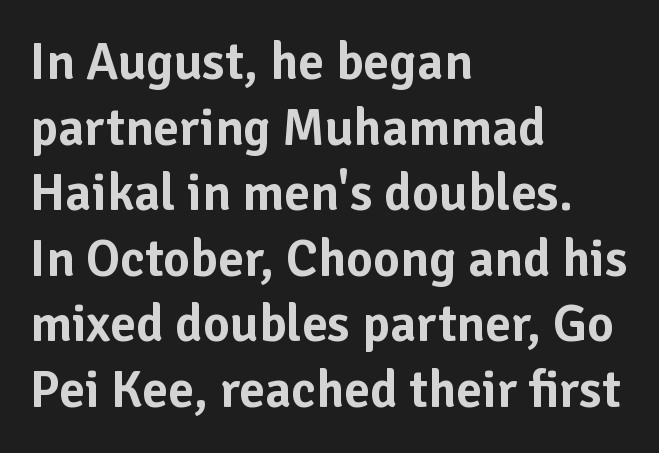
Q: Is the text italic (slanted)? A: No, it is upright.
Q: Is the typeface a serif or a sans-serif typeface? A: Sans-serif.
Q: Is the text underlined? A: No.
Q: How is the paragraph aligned? A: Left-aligned.
Q: Is the spacing between letters normal or unusually wide? A: Normal.
Q: Is the spacing between lines tight, normal or loose? A: Normal.
Q: Width (condensed, normal, or wide)? A: Normal.
Q: Stroke contrast? A: Low.
Q: x-height? A: Medium.
Q: Monospaced? A: No.
